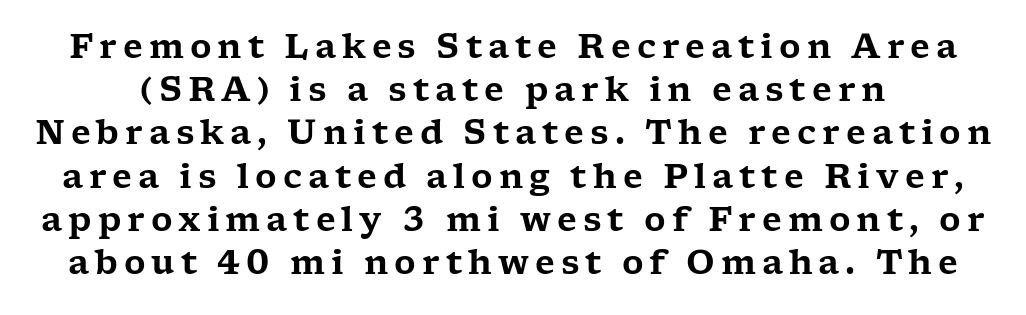
Q: Is the text italic (slanted)? A: No, it is upright.
Q: Is the typeface a serif or a sans-serif typeface? A: Serif.
Q: Is the text underlined? A: No.
Q: Is the spacing between lines tight, normal or loose? A: Normal.
Q: Width (condensed, normal, or wide)? A: Wide.
Q: Stroke contrast? A: Low.
Q: x-height? A: Medium.
Q: Monospaced? A: No.
